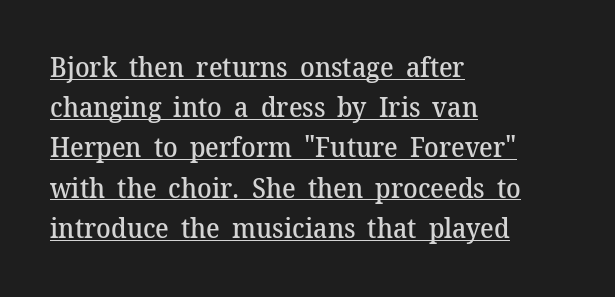
{"italic": "no", "bold": "semi", "underline": "yes", "align": "left", "line_spacing": "normal", "line_spacing_ratio": 1.49, "letter_spacing": "normal", "letter_spacing_em": 0.0, "glyph_px": 27}
